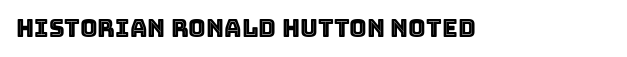
The image shows 24 px text type, upright; set normal letter spacing, not underlined.
